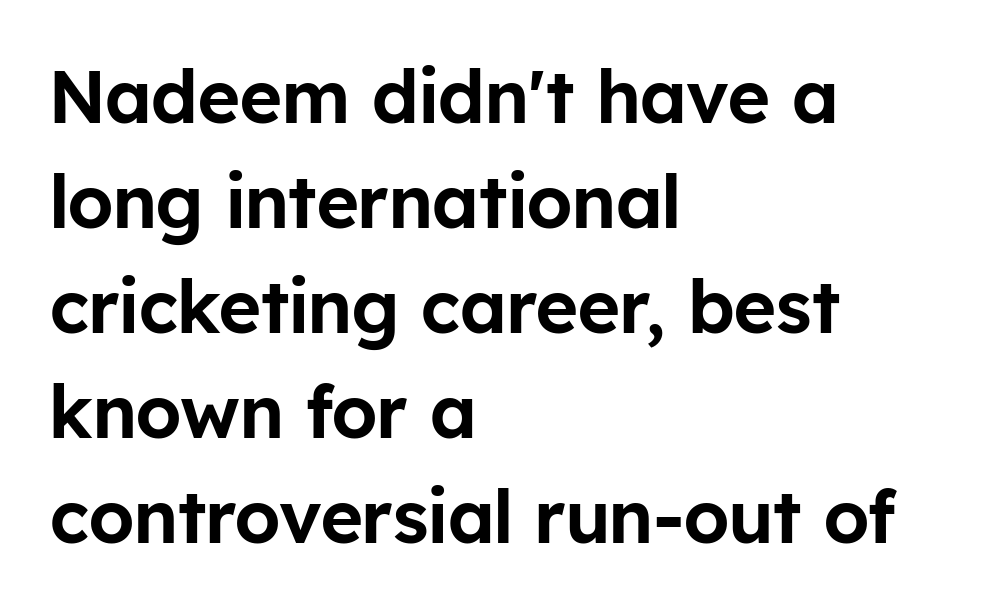
If you drew a ruler down the left edge, every line would touch it. Beneath every word, the page is bare. Look at the bottom of the vertical strokes: they stop flat, with no serifs. Italic? Not at all — the glyphs are vertical. Look at the tracking — it's just the regular setting, nothing added. Here the designer chose a conventional face with non-uniform glyph widths.
